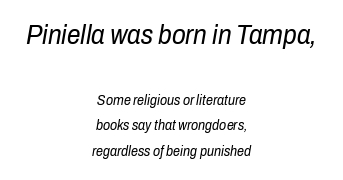
Just letters on the line, the space beneath them empty. The rendering shrinks the type as you move from the upper chunk to the lower. The axis of the letterforms is tilted away from vertical. You could call the tracking neutral — neither tight nor loose.
